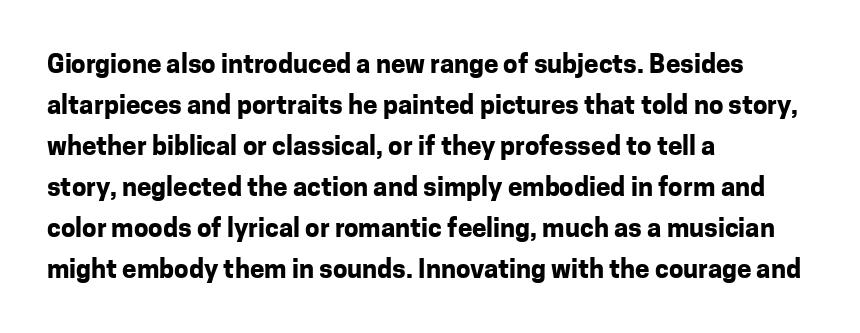
Q: Is the text bold? A: Yes.
Q: Is the text italic (slanted)? A: No, it is upright.
Q: Is the text underlined? A: No.
Q: How is the paragraph aligned? A: Left-aligned.
Q: Is the spacing between letters normal or unusually wide? A: Normal.
Q: Is the spacing between lines tight, normal or loose? A: Normal.
